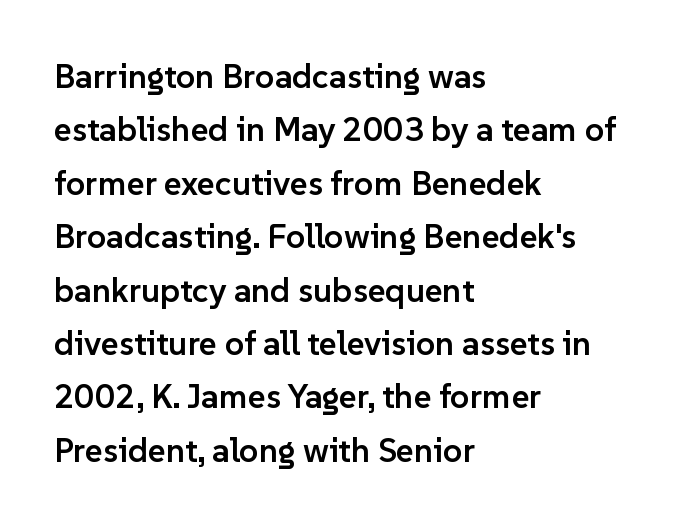
The image shows 34 px semibold sans-serif type, upright; set left-aligned, normal line spacing (1.57x), normal letter spacing, not underlined; low stroke contrast and a medium x-height.
